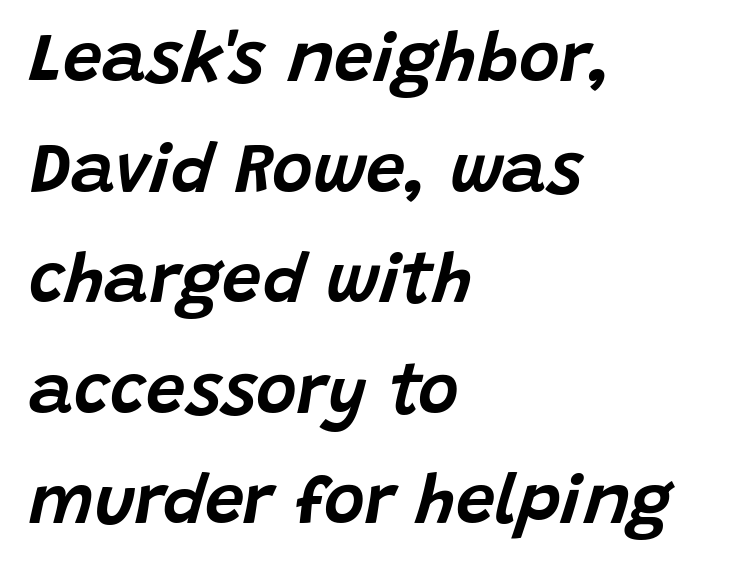
Rendered with sloped, italic letterforms. Each letter keeps its own natural width here, so spacing adapts to shape. Teacher's note: observe the even left margin — that is flush-left alignment. Does the leading feel generous? No, just average. The zone under the glyphs is completely vacant.
